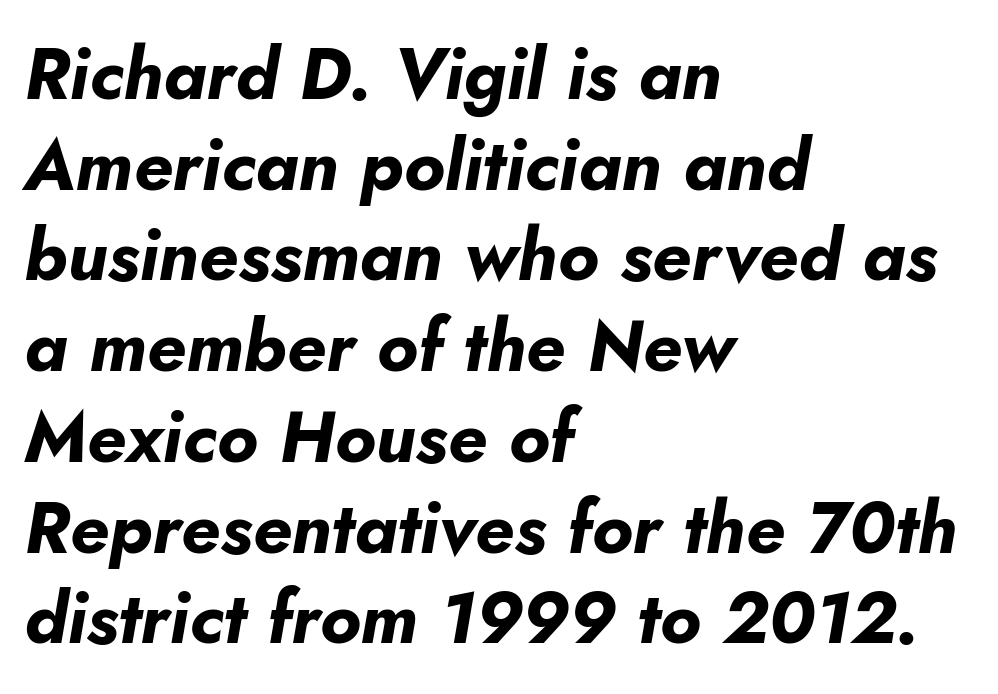
The image shows 72 px bold type, italic (leaning right); set left-aligned, normal line spacing (1.26x), normal letter spacing, not underlined; low stroke contrast and a small x-height.
